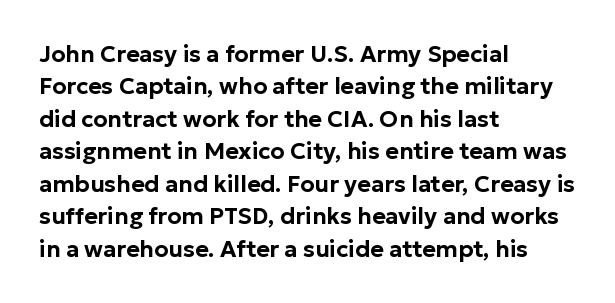
Rule under the text: the space is simply empty. Glyph-to-glyph distance matches everyday printed text. This block has exactly the height ordinary leading produces. Every character sits straight up, as roman type does. Teacher's note: observe the even left margin — that is flush-left alignment.
